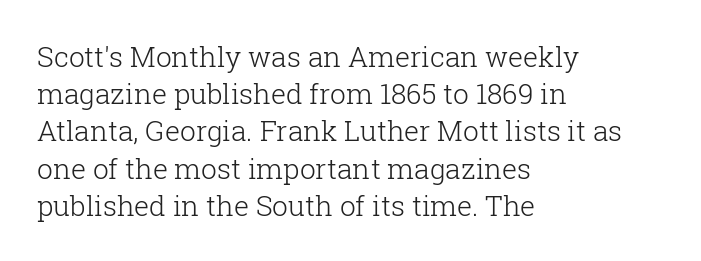
Clear beneath every line of the passage. The passage is arranged the way most books set body copy — flush left. Regarding leading, the lines here are spaced in the standard way. Glyph-to-glyph distance matches everyday printed text. You could not count columns in this text — the font is proportionally spaced. Weight class: somewhere from thin through regular.
